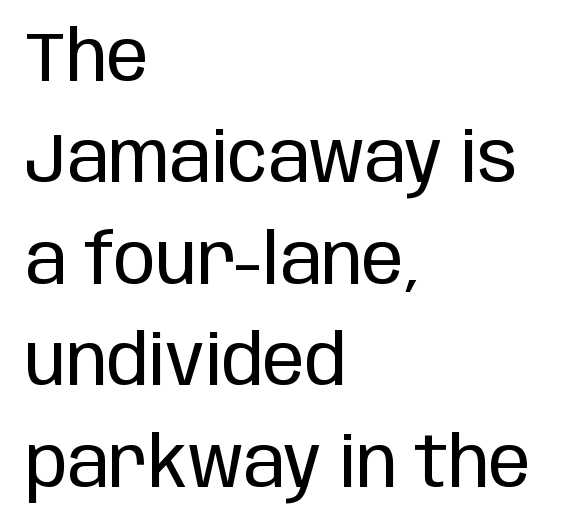
{"serif": "no", "italic": "no", "bold": "no", "weight": "regular", "width": "condensed", "stroke_contrast": "low", "x_height": "large", "monospaced": "no", "underline": "no", "align": "left", "line_spacing": "normal", "line_spacing_ratio": 1.45, "letter_spacing": "normal", "letter_spacing_em": 0.0, "glyph_px": 70}
